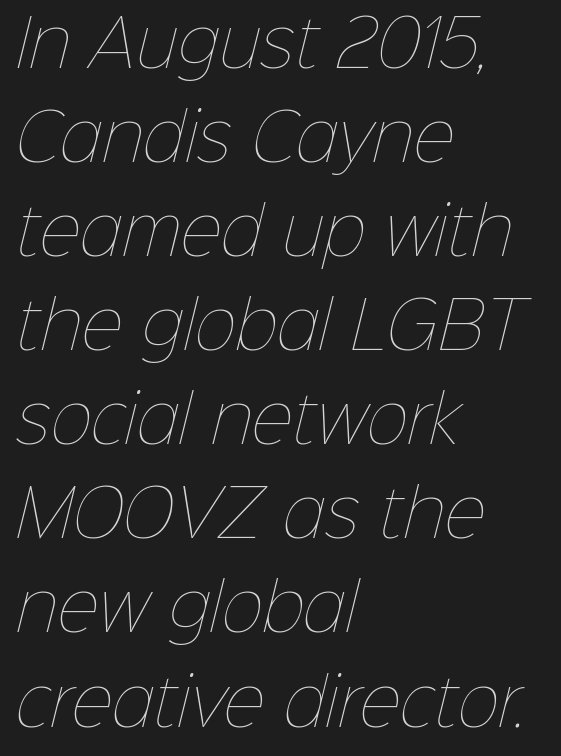
Q: Is the text bold? A: No.
Q: Is the text underlined? A: No.
Q: How is the paragraph aligned? A: Left-aligned.
Q: Is the spacing between letters normal or unusually wide? A: Normal.
Q: Is the spacing between lines tight, normal or loose? A: Normal.
Q: Width (condensed, normal, or wide)? A: Normal.
Q: Stroke contrast? A: Low.
Q: x-height? A: Medium.
Q: Monospaced? A: No.
